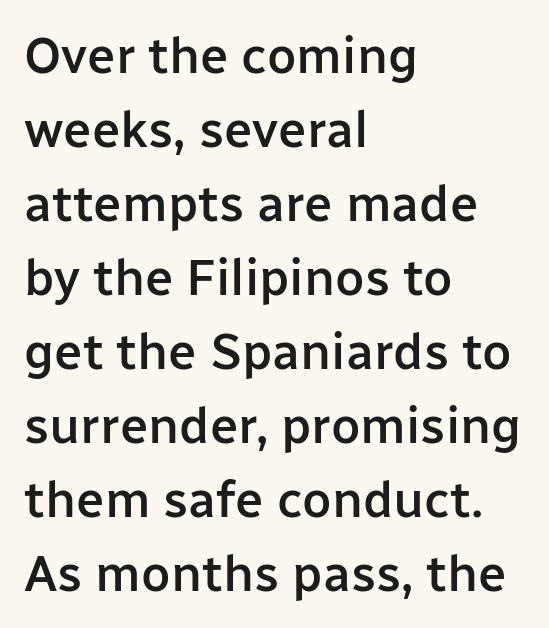
Layout note: lines flush left. These lines were composed using upright roman letters. Check where the strokes stop: nothing finishes them off — pure sans. Semibold letterforms, between regular and bold.
